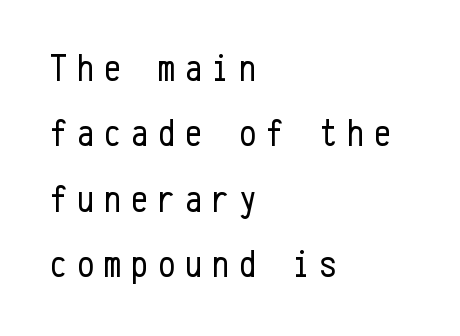
Q: Is the text bold? A: No.
Q: Is the text italic (slanted)? A: No, it is upright.
Q: Is the typeface a serif or a sans-serif typeface? A: Sans-serif.
Q: Is the text underlined? A: No.
Q: How is the paragraph aligned? A: Left-aligned.
Q: Is the spacing between letters normal or unusually wide? A: Unusually wide.
Q: Width (condensed, normal, or wide)? A: Condensed.
Q: Stroke contrast? A: Low.
Q: x-height? A: Medium.
Q: Monospaced? A: Yes.
